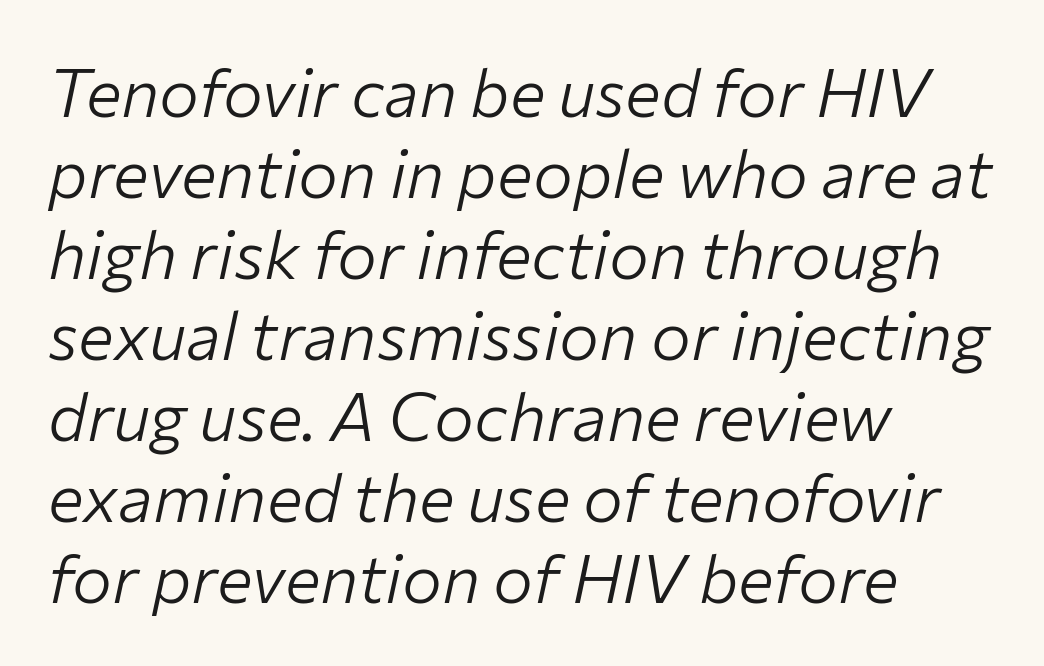
A typesetter would mark this as italic. Here the designer chose a conventional face with non-uniform glyph widths. Reading down the block, your eye returns to a fixed left position each line. The weight would be labelled regular, book, light, or lighter still. Honestly, the letter spacing is just normal — you wouldn't notice it. Honestly, there is no underline to notice here at all.
